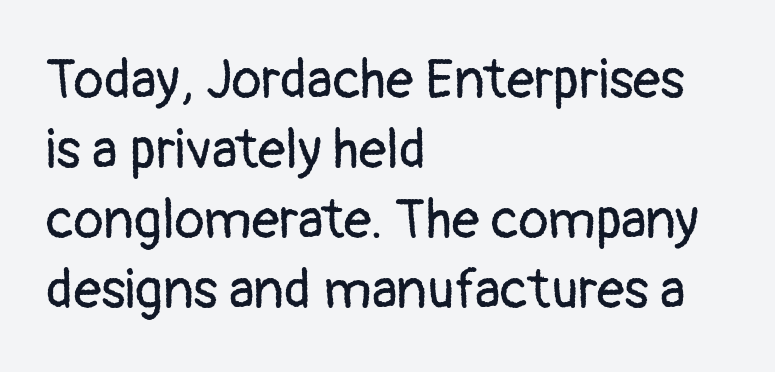
The letters advance in unequal steps, a hallmark of proportional type. Does the lettering tilt? It doesn't — this is upright. Counters stay open thanks to moderate or lighter strokes. Alignment: flush left. Regarding serifs, this sample does without them.
